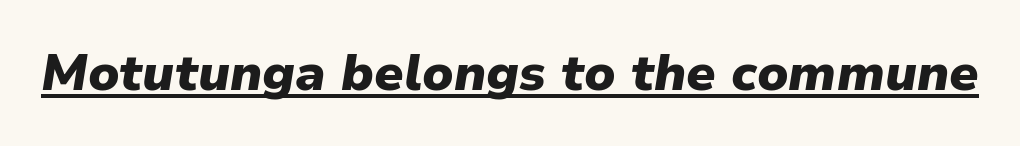
The image shows 51 px heavy type, italic (leaning right); set normal letter spacing, underlined; low stroke contrast and a medium x-height.
